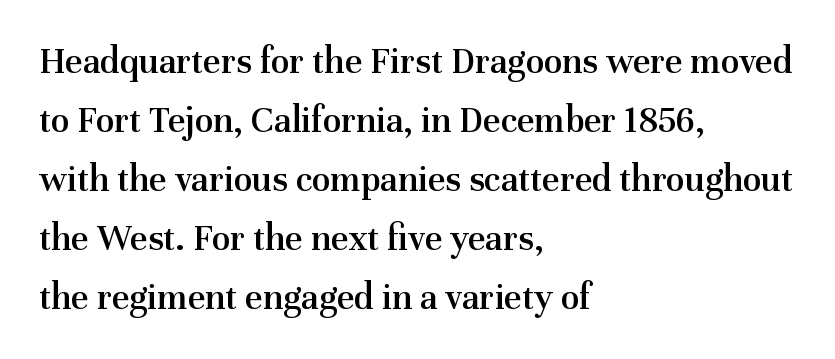
This rendering uses left alignment, leaving the right contour irregular. These lines are rendered in a variable-pitch font. Rows of type keep a routine distance in the vertical direction. Look at the stroke-to-counter ratio: somewhat heavy, a semibold.
